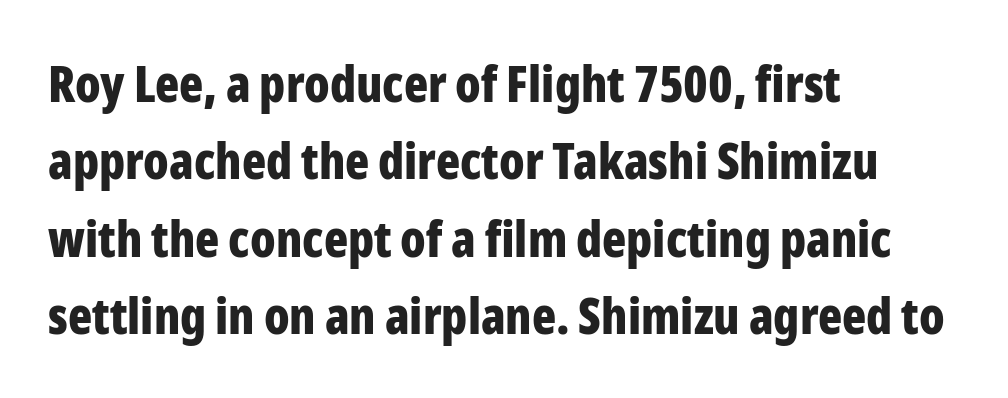
{"serif": "no", "italic": "no", "bold": "yes", "weight": "bold", "width": "condensed", "stroke_contrast": "low", "x_height": "medium", "monospaced": "no", "underline": "no", "align": "left", "line_spacing": "normal", "line_spacing_ratio": 1.55, "letter_spacing": "normal", "letter_spacing_em": 0.0, "glyph_px": 50}
